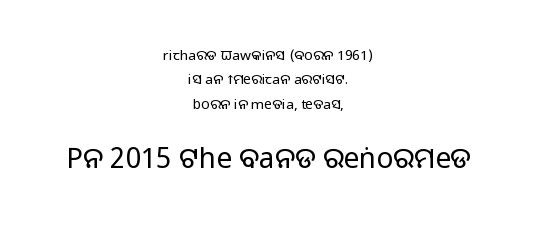
The image shows 28 px regular-weight sans-serif type, upright; set centered, line spacing 1.74x, normal letter spacing, not underlined; the second (bottom) block is 2.0x larger; low stroke contrast and a large x-height.
